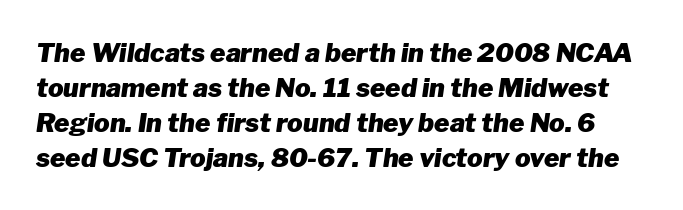
{"italic": "yes", "lean": "right", "slant_degrees": 8, "bold": "yes", "underline": "no", "line_spacing": "normal", "line_spacing_ratio": 1.34, "letter_spacing": "normal", "letter_spacing_em": 0.0, "glyph_px": 26}
